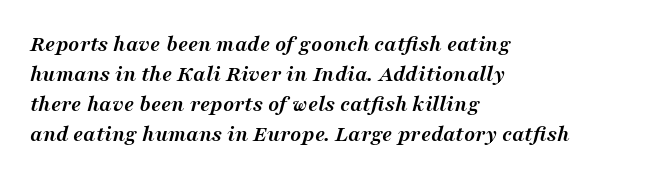
The image shows 23 px bold type, italic (leaning right); set left-aligned, normal line spacing (1.31x), normal letter spacing, not underlined.
